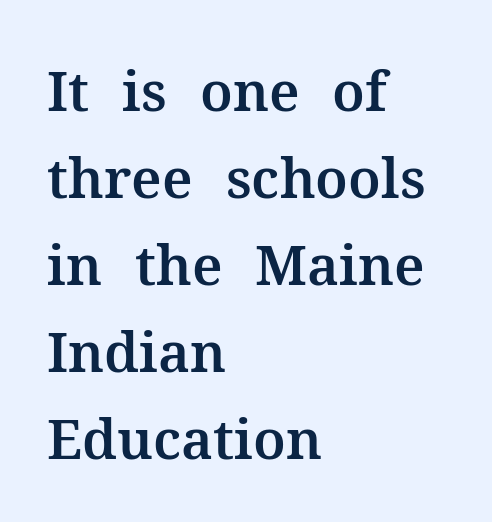
Q: Is the text italic (slanted)? A: No, it is upright.
Q: Is the typeface a serif or a sans-serif typeface? A: Serif.
Q: Is the text underlined? A: No.
Q: How is the paragraph aligned? A: Left-aligned.
Q: Is the spacing between letters normal or unusually wide? A: Normal.
Q: Is the spacing between lines tight, normal or loose? A: Normal.
Q: Width (condensed, normal, or wide)? A: Normal.
Q: Stroke contrast? A: Medium.
Q: x-height? A: Medium.
Q: Monospaced? A: No.
